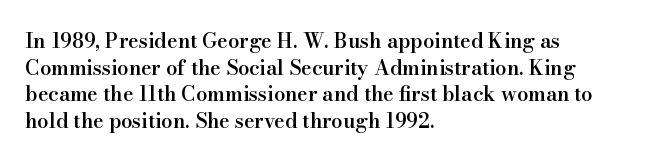
The specimen omits any rule beneath the text block's lines. Ordinary non-slanted type is in use. The tracking reads as untouched default to a designer's eye. Casual observation: everything's shoved over to the left. Honestly, the row spacing looks completely unremarkable.
